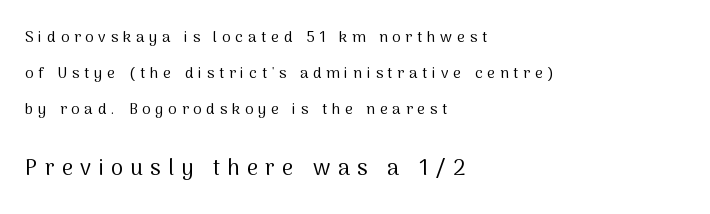
Q: Is the text bold? A: No.
Q: Is the text italic (slanted)? A: No, it is upright.
Q: Is the text underlined? A: No.
Q: How is the paragraph aligned? A: Left-aligned.
Q: Is the spacing between letters normal or unusually wide? A: Unusually wide.
Q: Is the spacing between lines tight, normal or loose? A: Loose.
Q: Which block of text is set in a larger size, the first (top) or the second (bottom)? A: The second (bottom) one.
